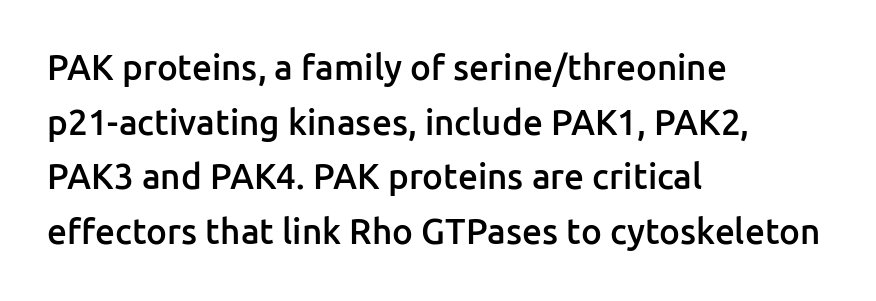
The letters advance in unequal steps, a hallmark of proportional type. Letter spacing: default. The leading is moderate, giving the passage an even texture. Upright lettering throughout.
